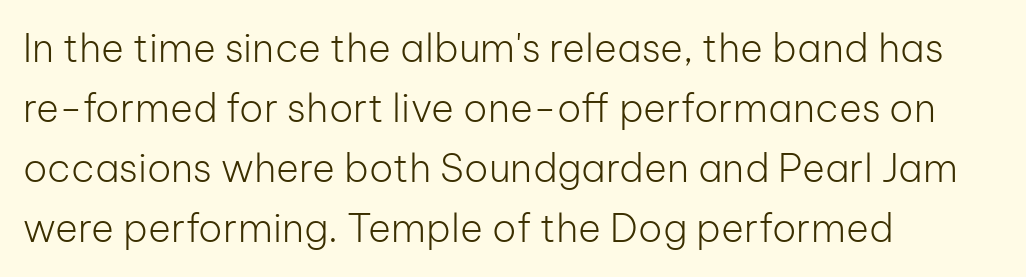
The image shows 39 px light sans-serif type, upright; set left-aligned, normal line spacing (1.54x), normal letter spacing, not underlined; low stroke contrast and a medium x-height.
